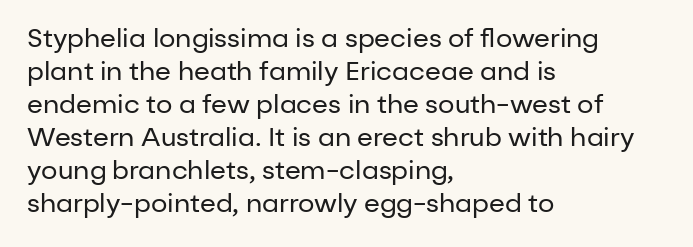
The image shows 26 px text type, upright; set left-aligned, normal line spacing (1.27x), normal letter spacing, not underlined.
